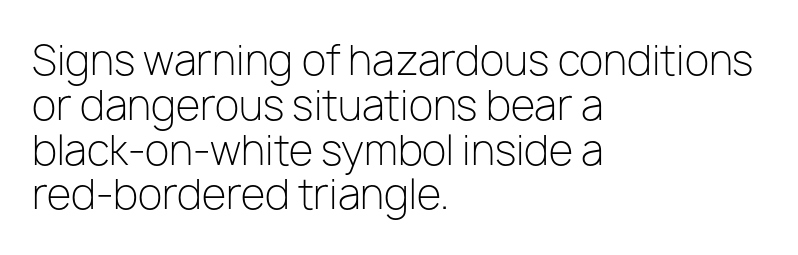
Q: Is the text bold? A: No.
Q: Is the text italic (slanted)? A: No, it is upright.
Q: Is the typeface a serif or a sans-serif typeface? A: Sans-serif.
Q: Is the text underlined? A: No.
Q: How is the paragraph aligned? A: Left-aligned.
Q: Is the spacing between letters normal or unusually wide? A: Normal.
Q: Is the spacing between lines tight, normal or loose? A: Tight.
Q: Width (condensed, normal, or wide)? A: Normal.
Q: Stroke contrast? A: Low.
Q: x-height? A: Medium.
Q: Monospaced? A: No.
